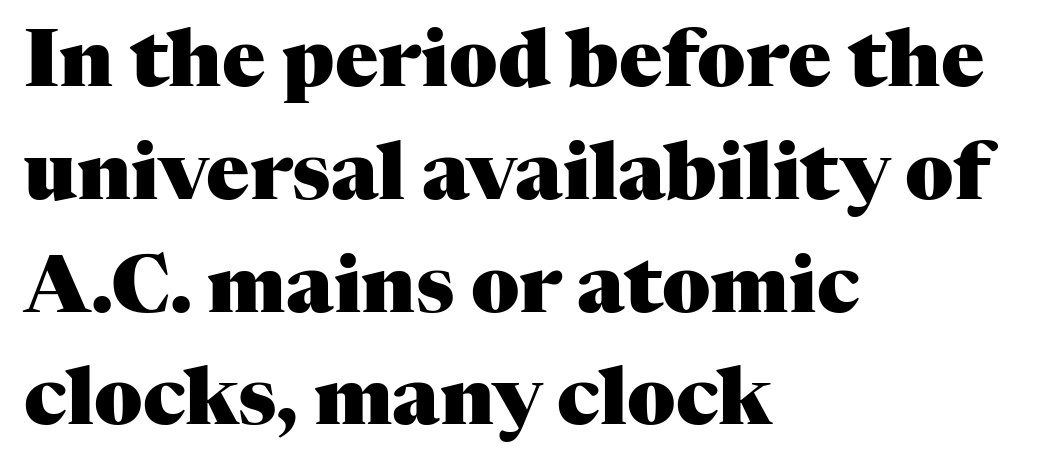
The letterforms sit shoulder to shoulder at normal distance. Is this a sans? No — the strokes have serifs. The gap between lines stays unmarked. Ordinary non-slanted type is in use. A classic flush-left, rag-right setting is used for this passage.
